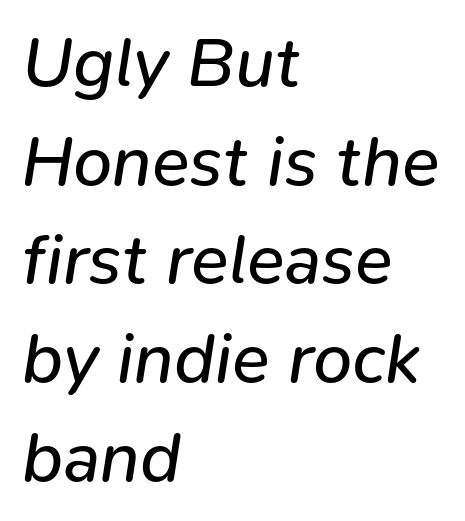
Italic: yes, the glyphs are oblique. Does extra space separate the letters? No, they use regular spacing. Leading matches the norm, producing a regular column. The letters advance in unequal steps, a hallmark of proportional type. The typeface has the unassuming heft of standard copy or less. Just letters on the line, the space beneath them empty.
